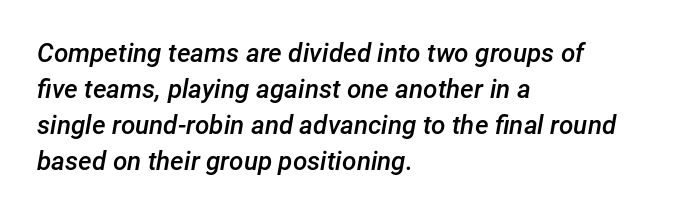
{"italic": "yes", "lean": "right", "slant_degrees": 12, "bold": "semi", "underline": "no", "align": "left", "line_spacing": "normal", "line_spacing_ratio": 1.38, "letter_spacing": "normal", "letter_spacing_em": 0.0, "glyph_px": 26}
